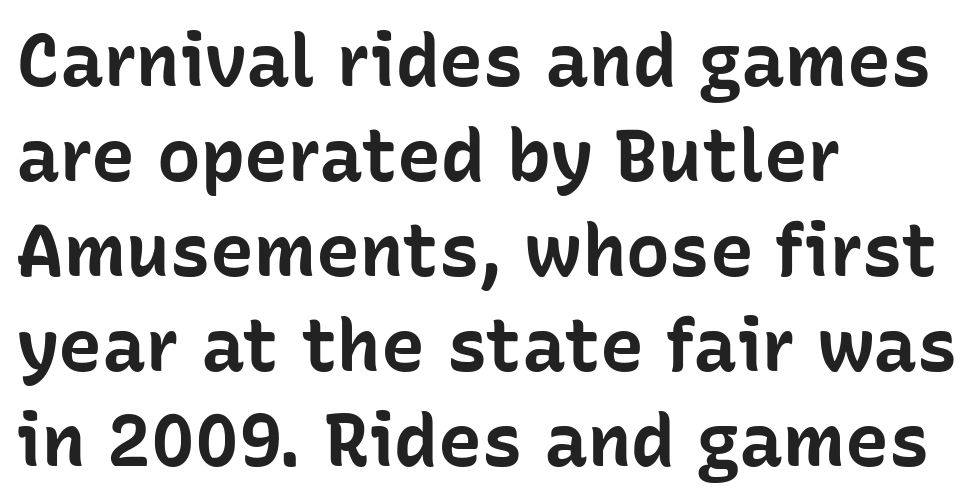
Each new line begins a customary step beneath the previous one. The glyphs in this specimen are sans serif. The passage shown is typed in a proportional face where columns would drift. Posture: upright roman. Any mark beneath the type? The region is blank.
